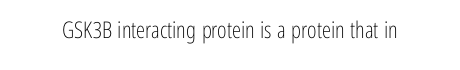
The type is set solid horizontally, with unmodified tracking. Words float on clear page, feet unadorned. A quiet, ordinary-to-light weight characterises the typeface. The type sits square on the baseline with zero lean.
